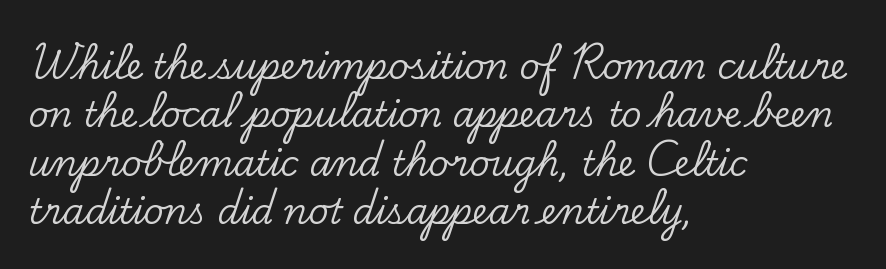
The letters advance in unequal steps, a hallmark of proportional type. The typeface chosen for these lines features serifs. Nobody drew a line under any word here.
